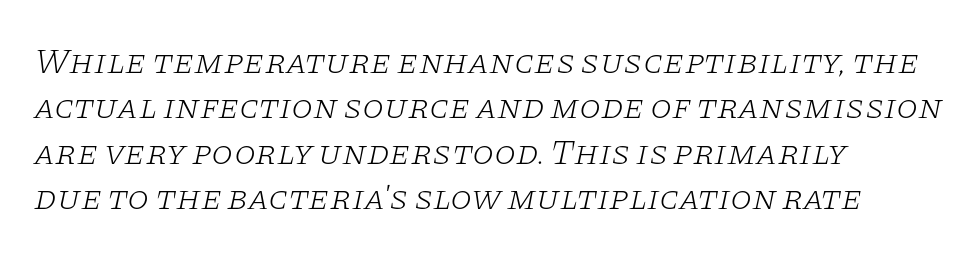
The image shows 35 px light, wide serif type, italic (leaning right); set left-aligned, normal line spacing (1.3x), normal letter spacing, not underlined; low stroke contrast and a large x-height.
